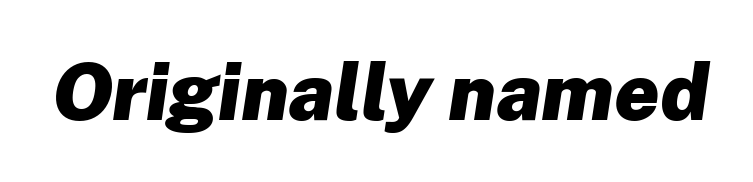
Q: Is the text bold? A: Yes.
Q: Is the text italic (slanted)? A: Yes, it leans right by about 8 degrees.
Q: Is the text underlined? A: No.
Q: Is the spacing between letters normal or unusually wide? A: Normal.
Q: Width (condensed, normal, or wide)? A: Normal.
Q: Stroke contrast? A: Low.
Q: x-height? A: Medium.
Q: Monospaced? A: No.
